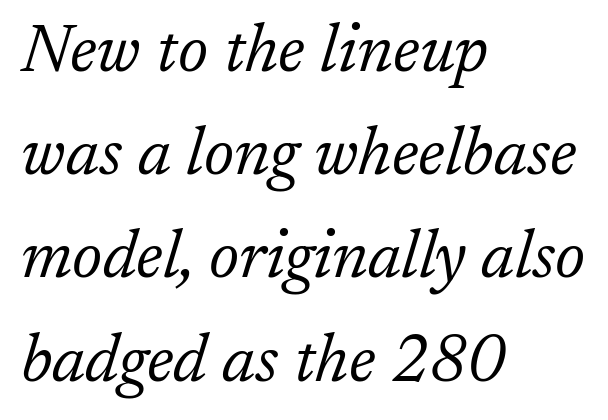
Only glyphs here, with clear space below each row. In terms of letterform style, serifs are clearly present. Stems here are at most as thick as an everyday book face. If you measured baseline to baseline, you'd find a middling distance.
